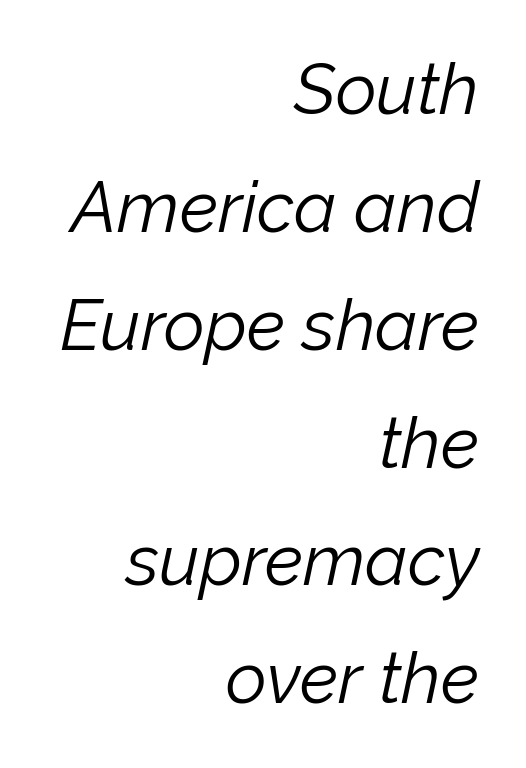
{"italic": "yes", "lean": "right", "slant_degrees": 12, "bold": "no", "weight": "light", "width": "normal", "stroke_contrast": "low", "x_height": "medium", "monospaced": "no", "underline": "no", "align": "right", "line_spacing": "normal", "line_spacing_ratio": 1.66, "letter_spacing": "normal", "letter_spacing_em": 0.0, "glyph_px": 71}
